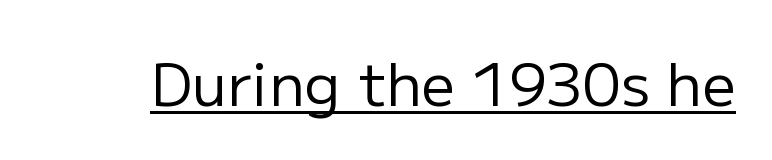
{"serif": "no", "italic": "no", "bold": "no", "weight": "regular", "width": "normal", "stroke_contrast": "low", "x_height": "medium", "monospaced": "no", "underline": "yes", "letter_spacing": "normal", "letter_spacing_em": 0.0, "glyph_px": 59}
